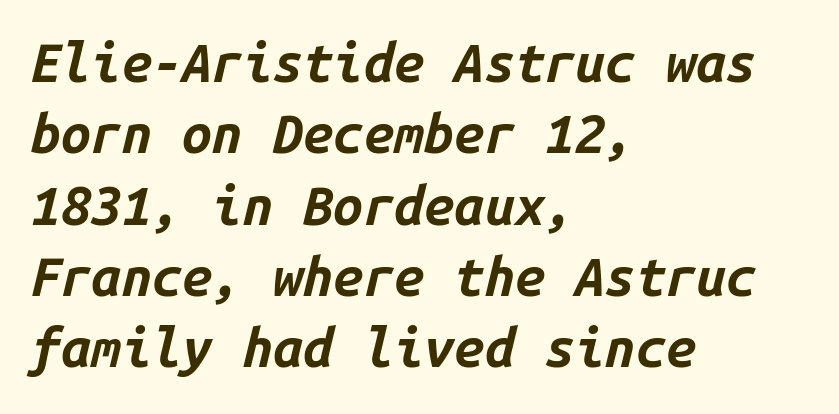
The image shows 54 px bold type, italic (leaning right), monospaced; set left-aligned, normal line spacing (1.32x), normal letter spacing, not underlined; low stroke contrast and a medium x-height.
